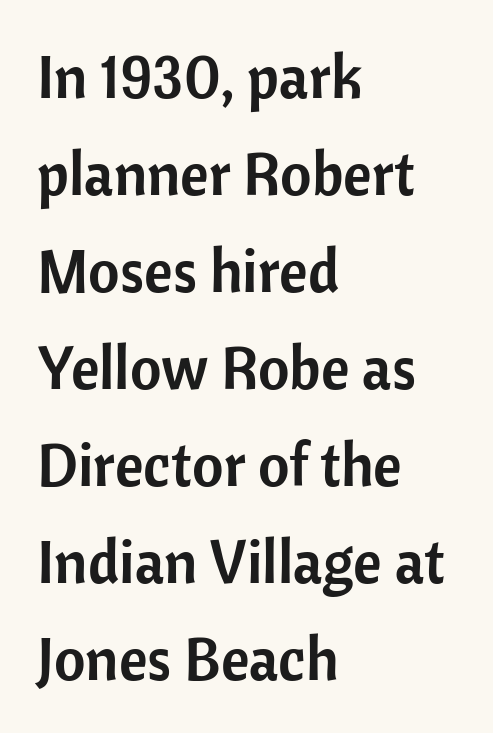
{"serif": "no", "italic": "no", "width": "normal", "stroke_contrast": "low", "x_height": "medium", "monospaced": "no", "underline": "no", "align": "left", "line_spacing": "normal", "line_spacing_ratio": 1.59, "letter_spacing": "normal", "letter_spacing_em": 0.0, "glyph_px": 61}
